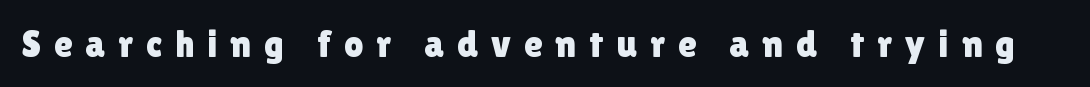
{"serif": "no", "italic": "no", "width": "normal", "stroke_contrast": "low", "x_height": "medium", "monospaced": "no", "underline": "no", "letter_spacing": "wide", "letter_spacing_em": 0.34, "glyph_px": 38}
